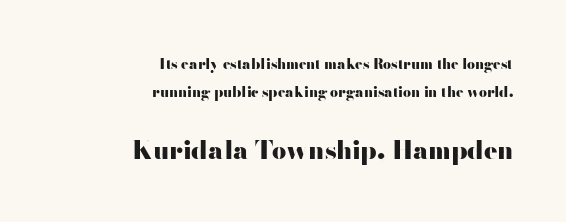
Compared with an ordinary text face, these strokes are far heavier — a full bold. Summary of vertical rhythm: relaxed, with wide interline spacing. The rendering keeps characters at their native spacing. The letters stand upright; this is a roman face.
